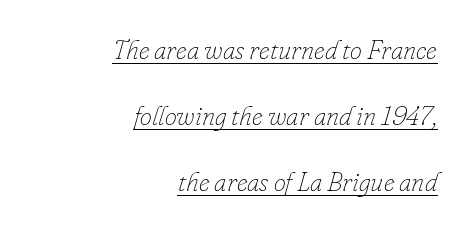
{"italic": "yes", "lean": "right", "slant_degrees": 16, "bold": "no", "underline": "yes", "align": "right", "line_spacing": "loose", "line_spacing_ratio": 2.45, "letter_spacing": "normal", "letter_spacing_em": 0.0, "glyph_px": 27}
